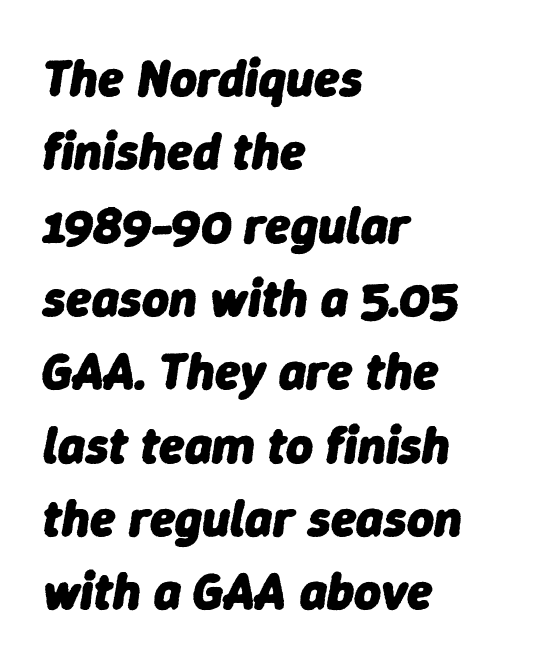
{"italic": "yes", "lean": "right", "slant_degrees": 9, "bold": "yes", "weight": "heavy", "width": "normal", "stroke_contrast": "low", "x_height": "medium", "monospaced": "no", "underline": "no", "align": "left", "line_spacing": "normal", "line_spacing_ratio": 1.41, "letter_spacing": "normal", "letter_spacing_em": 0.0, "glyph_px": 52}
